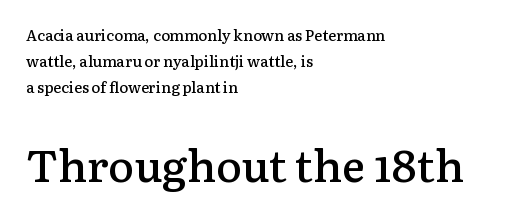
Every row of glyphs begins at an identical x-position on the left. Look at the glyph heights: the lower group is clearly the bigger setting. The type is set solid horizontally, with unmodified tracking. The typesetting leans somewhat heavy: a semibold. The font family rendered here belongs to the serif group.
